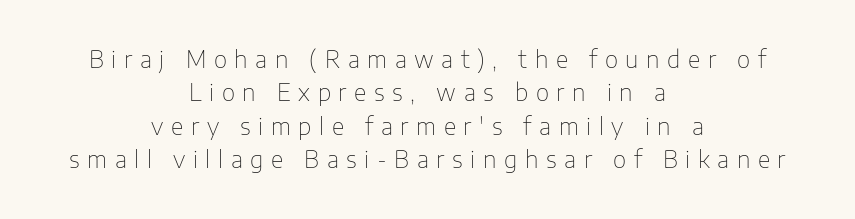
The image shows 23 px text type, upright; set centered, normal line spacing (1.45x), unusually wide letter spacing (+0.33 em), not underlined.
